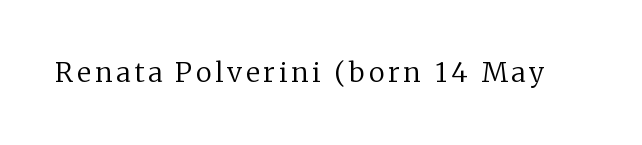
The space directly below the letters is spotless. The letters look calm and open, with moderate or lighter stems. Notice how the stems are strictly vertical — no italics here.
